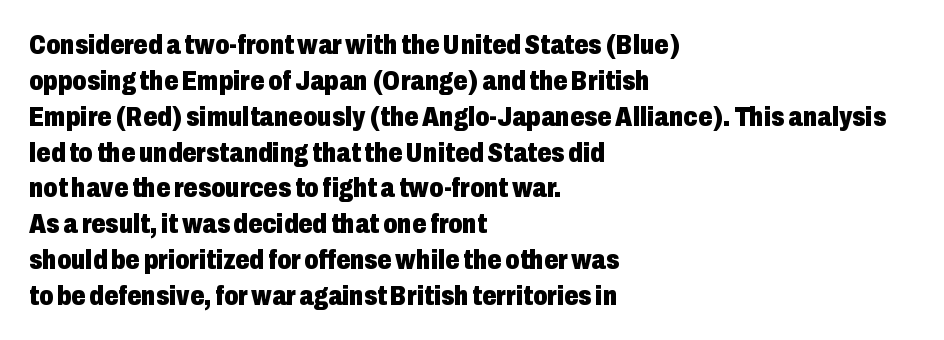
Tall strokes in this sample are plumb rather than angled. The tracking reads as untouched default to a designer's eye. The passage shown is typed in a proportional face where columns would drift. Pretty heavy lettering here — definitely bold.
